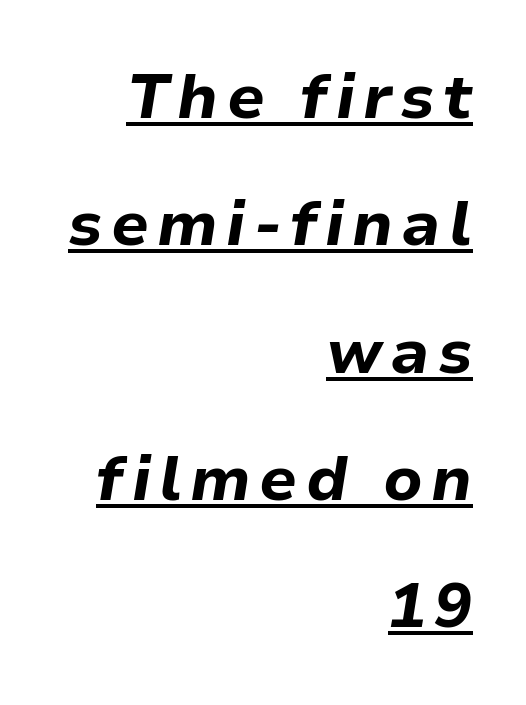
The image shows 63 px bold type, italic (leaning right); set right-aligned, loose line spacing (2.02x), underlined; low stroke contrast and a medium x-height.
